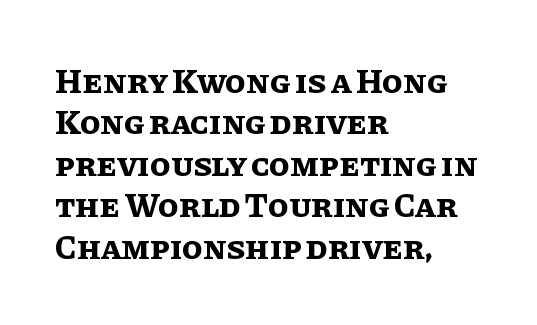
Its strokes are broad and dark, the hallmark of bold type. If you drew a ruler down the left edge, every line would touch it. Character widths vary here, with narrow letters taking less room than wide ones. No word sits above an underline.
